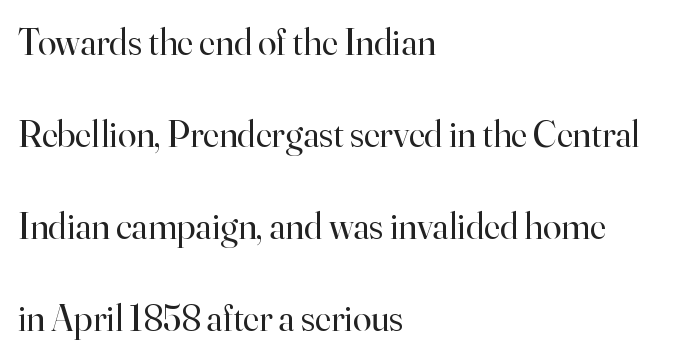
The image shows 37 px regular-weight serif type, upright; set left-aligned, loose line spacing (2.49x), normal letter spacing, not underlined; high stroke contrast and a small x-height.
